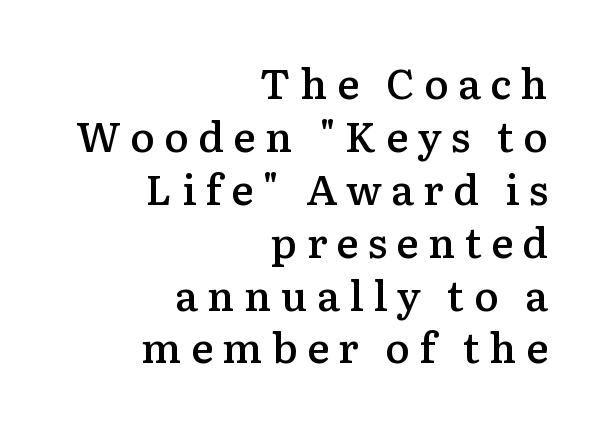
Q: Is the text bold? A: Semi-bold.
Q: Is the text italic (slanted)? A: No, it is upright.
Q: Is the typeface a serif or a sans-serif typeface? A: Serif.
Q: Is the text underlined? A: No.
Q: How is the paragraph aligned? A: Right-aligned.
Q: Is the spacing between letters normal or unusually wide? A: Unusually wide.
Q: Is the spacing between lines tight, normal or loose? A: Normal.
Q: Width (condensed, normal, or wide)? A: Normal.
Q: Stroke contrast? A: Low.
Q: x-height? A: Medium.
Q: Monospaced? A: No.
